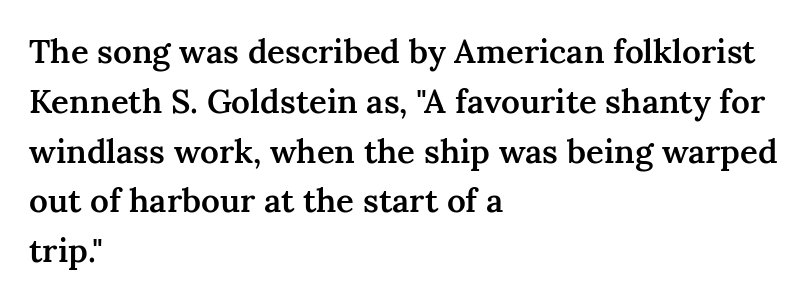
The image shows 33 px semibold serif type, upright; set left-aligned, normal line spacing (1.51x), normal letter spacing, not underlined; medium stroke contrast and a medium x-height.
